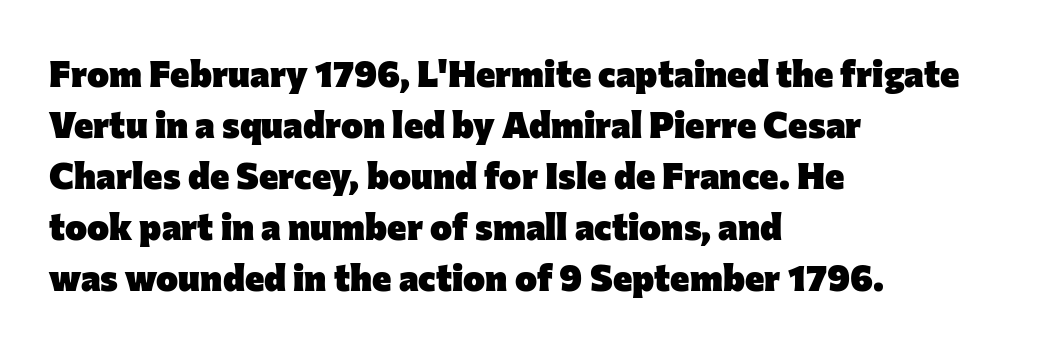
The image shows 37 px heavy sans-serif type, upright; set left-aligned, normal line spacing (1.38x), normal letter spacing, not underlined; low stroke contrast and a medium x-height.
